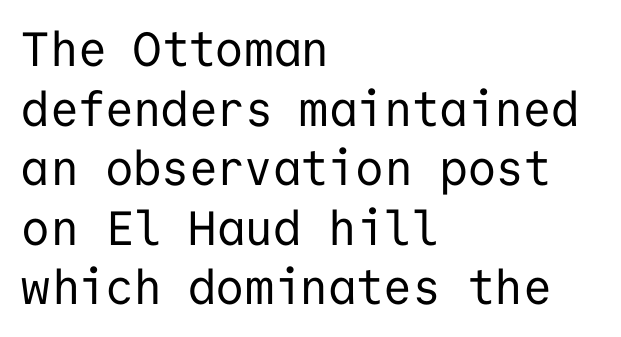
Looks like terminal output: every glyph gets an equal slot. Each line starts at the same left margin while the right side varies. Nothing sits at the stroke ends, so this counts as sans-serif. How are the letters spaced? Ordinarily, with no added tracking.
